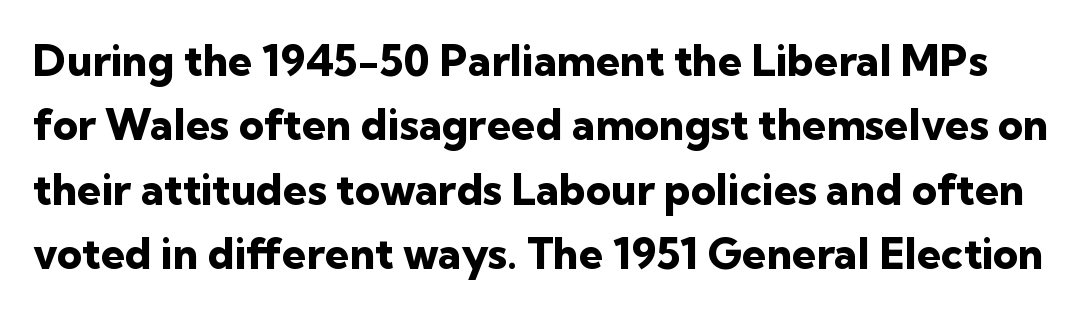
The image shows 43 px heavy sans-serif type, upright; set normal line spacing (1.5x), normal letter spacing, not underlined; low stroke contrast and a medium x-height.
